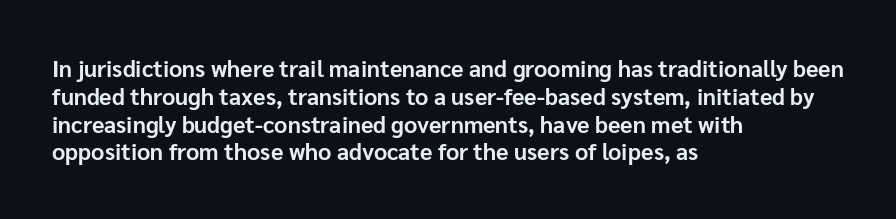
{"italic": "no", "bold": "yes", "underline": "no", "align": "left", "line_spacing_ratio": 1.21, "letter_spacing": "normal", "letter_spacing_em": 0.0, "glyph_px": 23}
